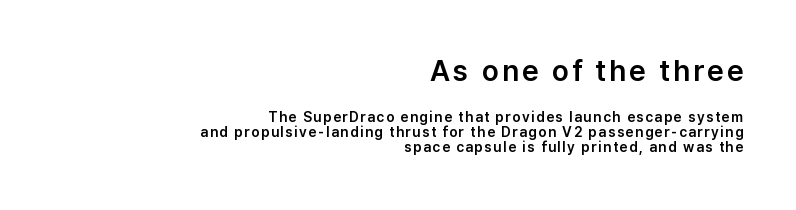
Q: Is the text italic (slanted)? A: No, it is upright.
Q: Is the typeface a serif or a sans-serif typeface? A: Sans-serif.
Q: Is the text underlined? A: No.
Q: How is the paragraph aligned? A: Right-aligned.
Q: Is the spacing between lines tight, normal or loose? A: Tight.
Q: Which block of text is set in a larger size, the first (top) or the second (bottom)? A: The first (top) one.
Q: Width (condensed, normal, or wide)? A: Normal.
Q: Stroke contrast? A: Low.
Q: x-height? A: Medium.
Q: Monospaced? A: No.
